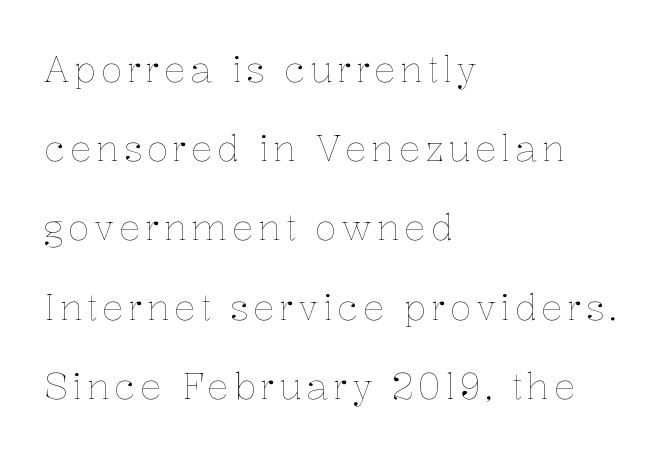
The image shows 36 px thin type, upright; set left-aligned, loose line spacing (2.2x), not underlined; low stroke contrast and a medium x-height.
